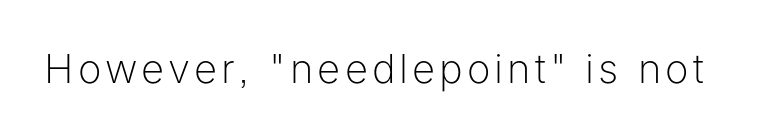
The image shows 40 px light sans-serif type, upright; set not underlined; low stroke contrast and a medium x-height.
